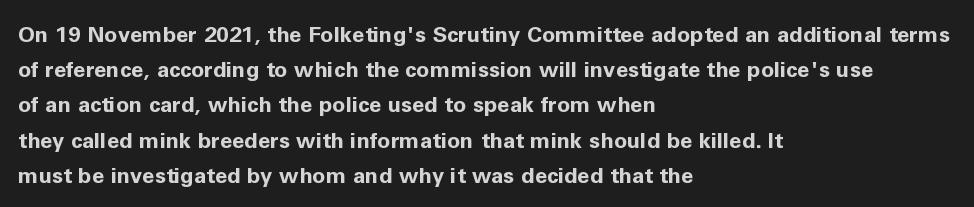
{"italic": "no", "bold": "yes", "underline": "no", "align": "left", "line_spacing": "normal", "line_spacing_ratio": 1.6, "letter_spacing": "normal", "letter_spacing_em": 0.0, "glyph_px": 22}
